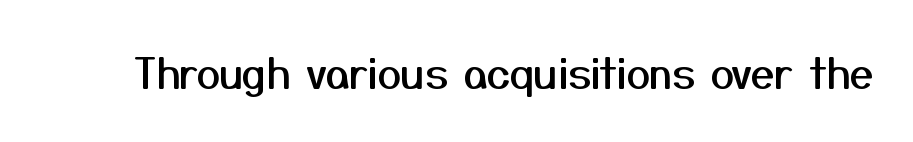
{"serif": "no", "italic": "no", "width": "normal", "stroke_contrast": "medium", "x_height": "medium", "monospaced": "no", "underline": "no", "letter_spacing": "normal", "letter_spacing_em": 0.0, "glyph_px": 42}
